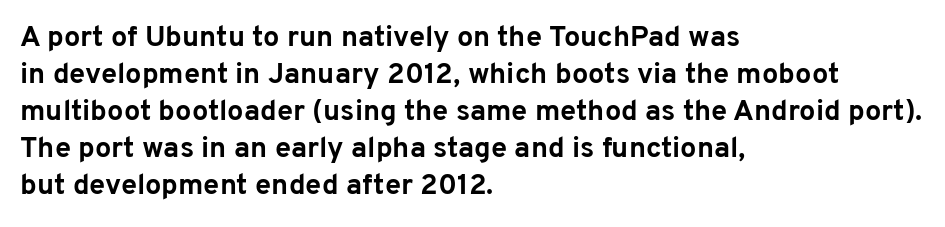
Q: Is the text bold? A: Yes.
Q: Is the text italic (slanted)? A: No, it is upright.
Q: Is the typeface a serif or a sans-serif typeface? A: Sans-serif.
Q: Is the text underlined? A: No.
Q: How is the paragraph aligned? A: Left-aligned.
Q: Is the spacing between letters normal or unusually wide? A: Normal.
Q: Is the spacing between lines tight, normal or loose? A: Normal.
Q: Width (condensed, normal, or wide)? A: Normal.
Q: Stroke contrast? A: Low.
Q: x-height? A: Medium.
Q: Monospaced? A: No.
